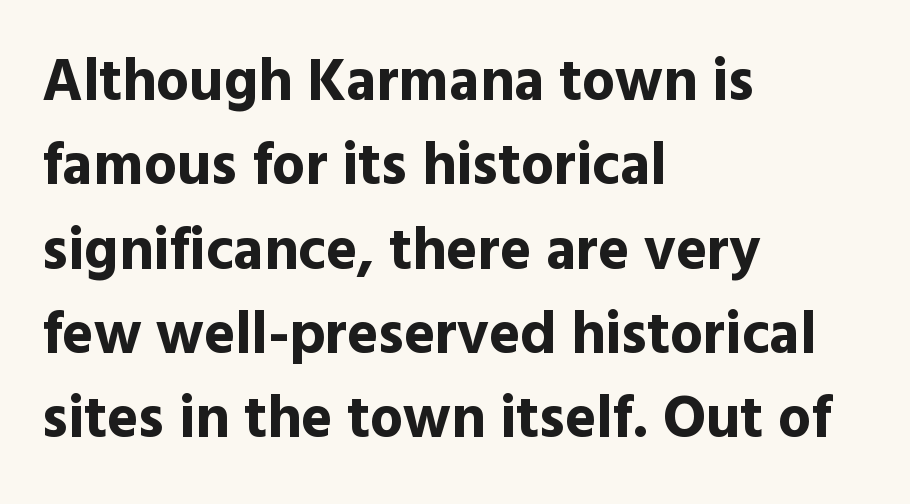
{"serif": "no", "italic": "no", "bold": "yes", "weight": "bold", "width": "normal", "x_height": "medium", "monospaced": "no", "underline": "no", "align": "left", "line_spacing": "normal", "line_spacing_ratio": 1.43, "letter_spacing": "normal", "letter_spacing_em": 0.0, "glyph_px": 59}
